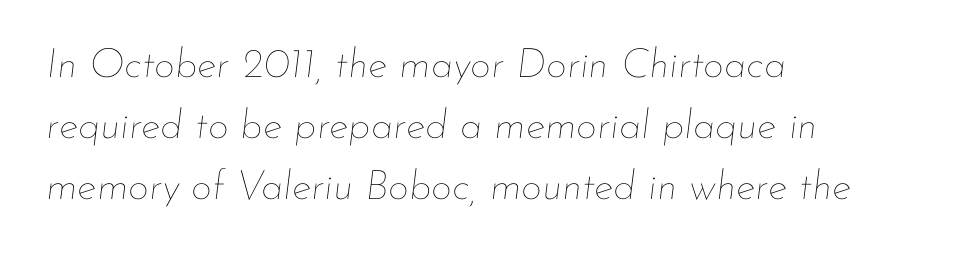
Type without underlining. Caption: multi-line text, flush left, ragged right. No extra ink here — the face is not bold. Character widths vary here, with narrow letters taking less room than wide ones. Is the type slanted? Yes — the strokes lean at a clear angle. Observe the ordinary spacing: letters are neighbours, not strangers.
